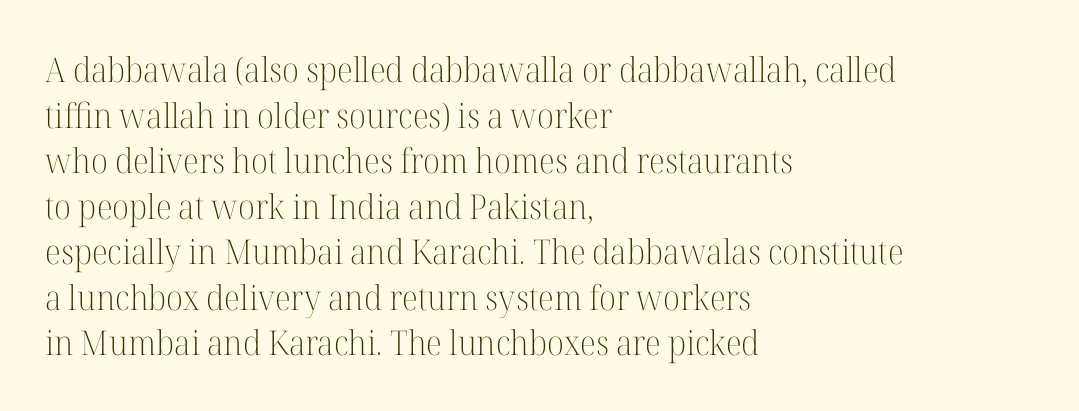
Q: Is the text bold? A: No.
Q: Is the text italic (slanted)? A: No, it is upright.
Q: Is the typeface a serif or a sans-serif typeface? A: Serif.
Q: Is the text underlined? A: No.
Q: How is the paragraph aligned? A: Left-aligned.
Q: Is the spacing between letters normal or unusually wide? A: Normal.
Q: Is the spacing between lines tight, normal or loose? A: Normal.
Q: Width (condensed, normal, or wide)? A: Normal.
Q: Stroke contrast? A: High.
Q: x-height? A: Medium.
Q: Monospaced? A: No.
